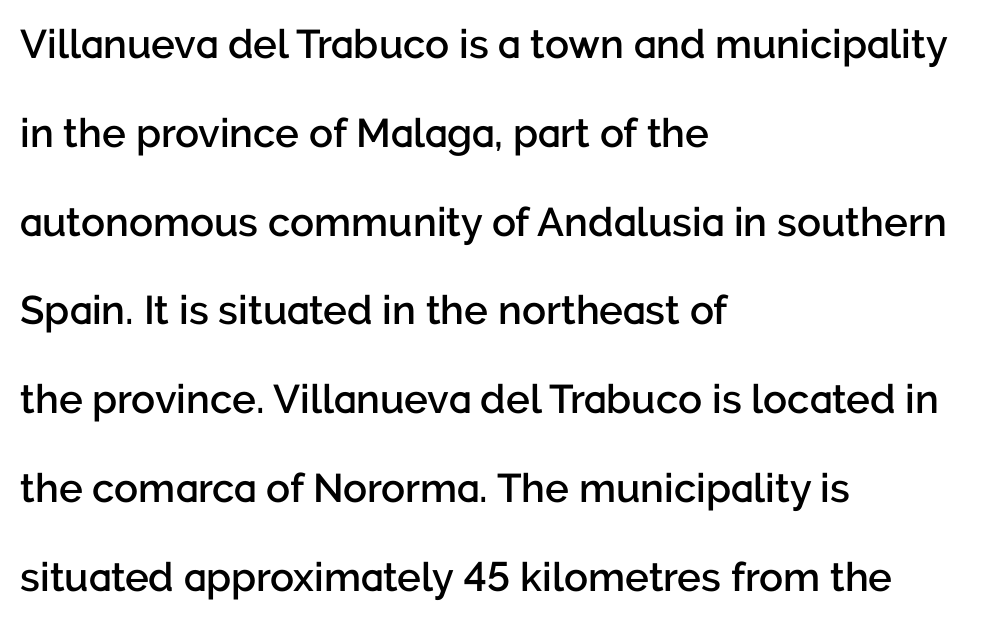
Q: Is the text bold? A: Semi-bold.
Q: Is the text italic (slanted)? A: No, it is upright.
Q: Is the typeface a serif or a sans-serif typeface? A: Sans-serif.
Q: Is the text underlined? A: No.
Q: How is the paragraph aligned? A: Left-aligned.
Q: Is the spacing between letters normal or unusually wide? A: Normal.
Q: Is the spacing between lines tight, normal or loose? A: Loose.
Q: Width (condensed, normal, or wide)? A: Normal.
Q: Stroke contrast? A: Low.
Q: x-height? A: Medium.
Q: Monospaced? A: No.
